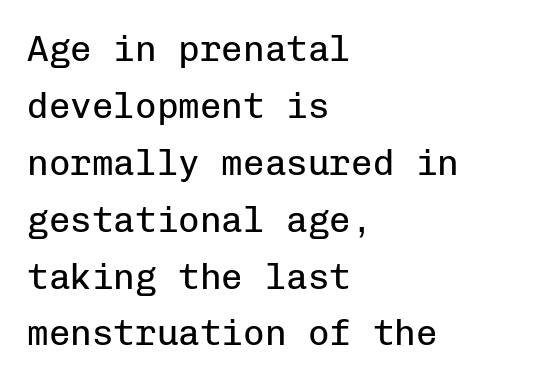
Q: Is the text bold? A: No.
Q: Is the text italic (slanted)? A: No, it is upright.
Q: Is the typeface a serif or a sans-serif typeface? A: Sans-serif.
Q: Is the text underlined? A: No.
Q: How is the paragraph aligned? A: Left-aligned.
Q: Is the spacing between letters normal or unusually wide? A: Normal.
Q: Is the spacing between lines tight, normal or loose? A: Normal.
Q: Width (condensed, normal, or wide)? A: Normal.
Q: Stroke contrast? A: Low.
Q: x-height? A: Medium.
Q: Monospaced? A: Yes.
